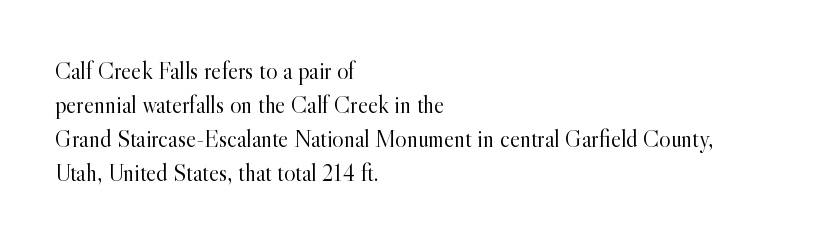
Q: Is the text bold? A: No.
Q: Is the text italic (slanted)? A: No, it is upright.
Q: Is the text underlined? A: No.
Q: How is the paragraph aligned? A: Left-aligned.
Q: Is the spacing between letters normal or unusually wide? A: Normal.
Q: Is the spacing between lines tight, normal or loose? A: Normal.
